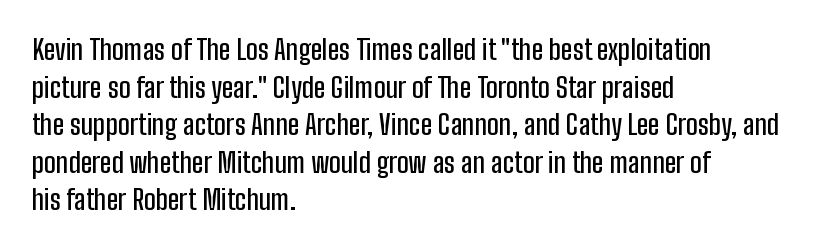
{"serif": "no", "italic": "no", "width": "condensed", "stroke_contrast": "low", "x_height": "medium", "monospaced": "no", "underline": "no", "align": "left", "line_spacing": "normal", "line_spacing_ratio": 1.34, "letter_spacing": "normal", "letter_spacing_em": 0.0, "glyph_px": 28}
